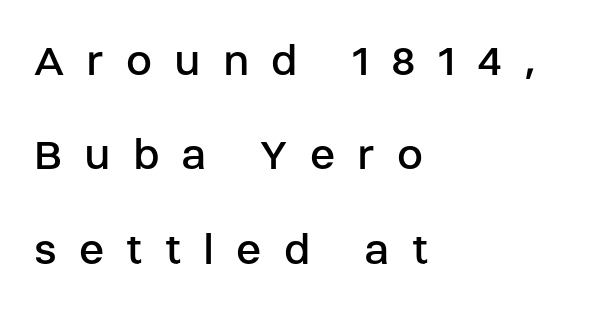
Q: Is the text bold? A: No.
Q: Is the text italic (slanted)? A: No, it is upright.
Q: Is the typeface a serif or a sans-serif typeface? A: Sans-serif.
Q: Is the text underlined? A: No.
Q: How is the paragraph aligned? A: Left-aligned.
Q: Is the spacing between letters normal or unusually wide? A: Unusually wide.
Q: Is the spacing between lines tight, normal or loose? A: Loose.
Q: Width (condensed, normal, or wide)? A: Normal.
Q: Stroke contrast? A: Low.
Q: x-height? A: Large.
Q: Monospaced? A: No.
